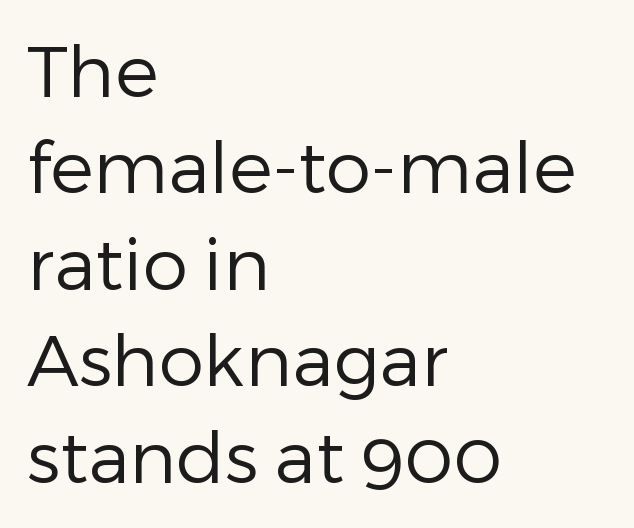
Q: Is the text bold? A: No.
Q: Is the text italic (slanted)? A: No, it is upright.
Q: Is the typeface a serif or a sans-serif typeface? A: Sans-serif.
Q: Is the text underlined? A: No.
Q: How is the paragraph aligned? A: Left-aligned.
Q: Is the spacing between letters normal or unusually wide? A: Normal.
Q: Is the spacing between lines tight, normal or loose? A: Normal.
Q: Width (condensed, normal, or wide)? A: Normal.
Q: Stroke contrast? A: Low.
Q: x-height? A: Medium.
Q: Monospaced? A: No.
